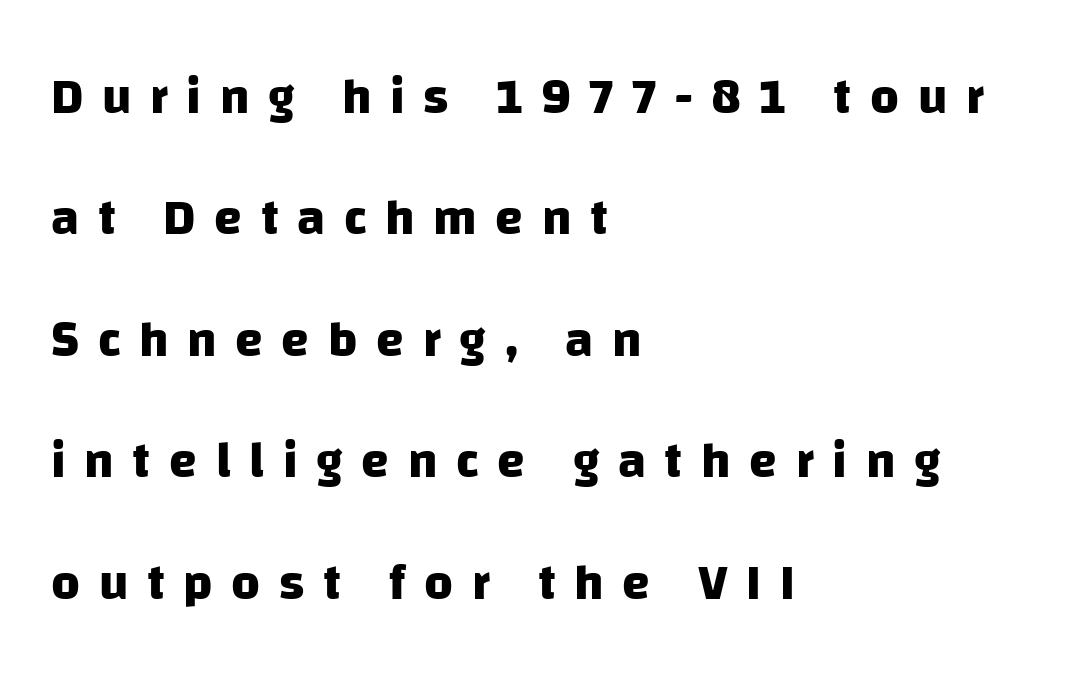
The image shows 50 px heavy sans-serif type; set left-aligned, loose line spacing (2.43x), unusually wide letter spacing (+0.37 em), not underlined; low stroke contrast and a large x-height.
